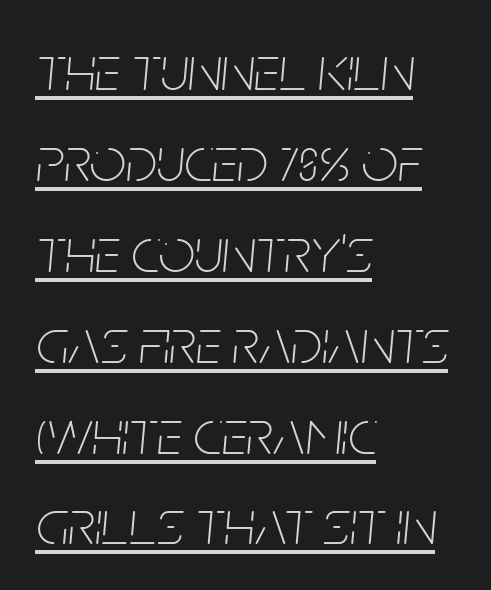
The image shows 64 px thin, condensed type, italic (leaning right); set left-aligned, normal line spacing (1.42x), normal letter spacing, underlined; low stroke contrast and a large x-height.
